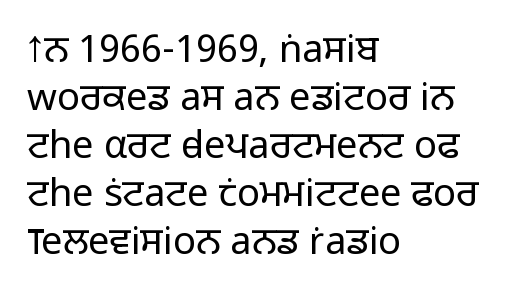
{"serif": "no", "italic": "no", "bold": "no", "weight": "light", "width": "normal", "stroke_contrast": "low", "x_height": "medium", "monospaced": "no", "underline": "no", "align": "left", "line_spacing": "normal", "line_spacing_ratio": 1.26, "letter_spacing": "normal", "letter_spacing_em": 0.0, "glyph_px": 38}
